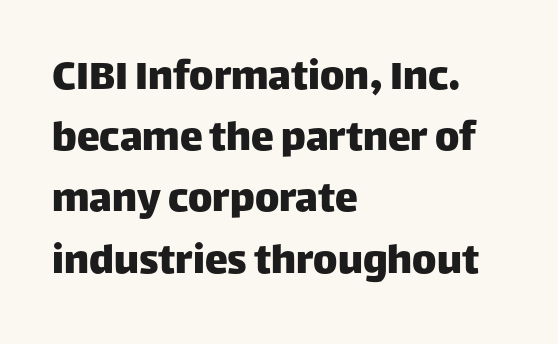
The image shows 46 px sans-serif type, upright; set left-aligned, normal line spacing (1.33x), normal letter spacing, not underlined; low stroke contrast and a large x-height.
